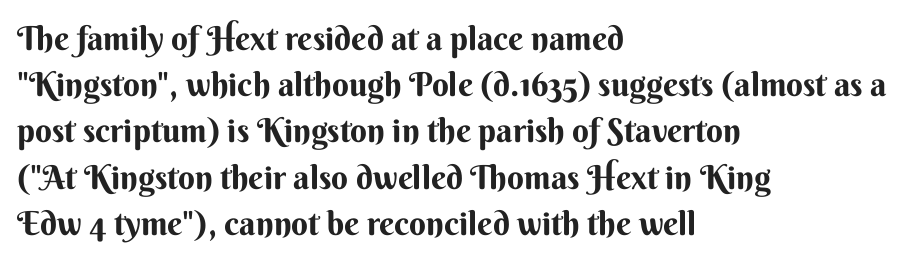
{"serif": "no", "italic": "no", "bold": "yes", "weight": "bold", "width": "normal", "stroke_contrast": "medium", "x_height": "small", "monospaced": "no", "underline": "no", "align": "left", "line_spacing": "normal", "line_spacing_ratio": 1.4, "letter_spacing": "normal", "letter_spacing_em": 0.0, "glyph_px": 33}
